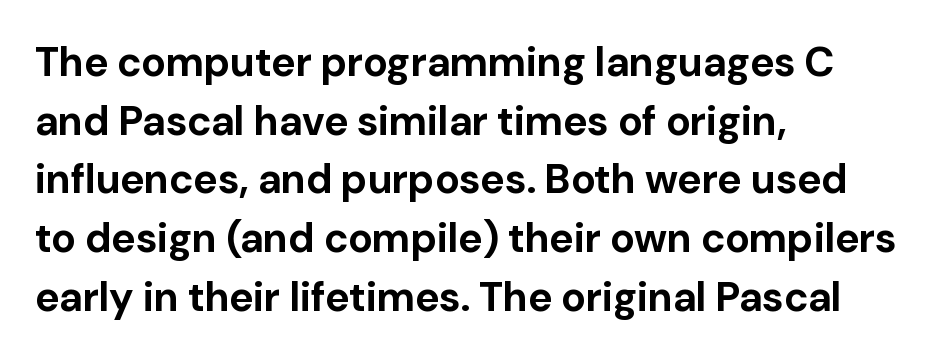
How heavy is the stroke? Heavy — this is a bold. Notice how descenders clear the ascenders below comfortably — that's standard leading. Each letter keeps its own natural width here, so spacing adapts to shape. Short and long lines alike share a common starting point at left.
